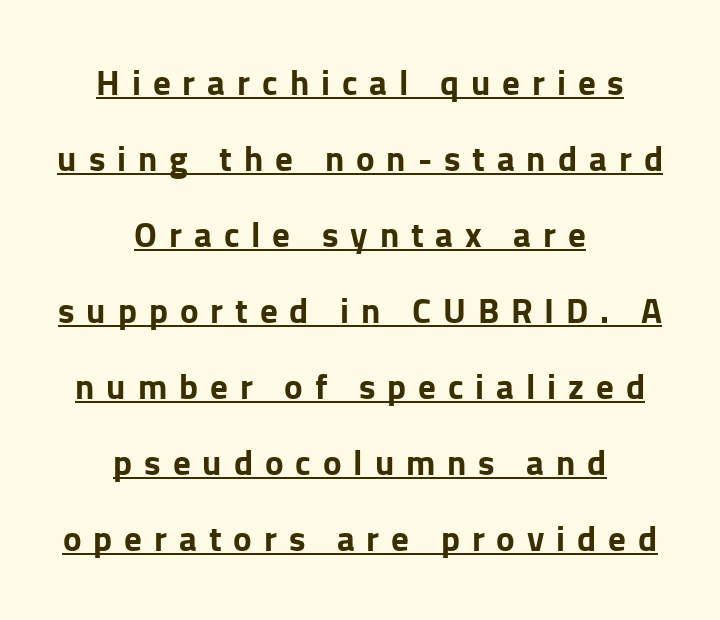
Q: Is the text bold? A: Yes.
Q: Is the text italic (slanted)? A: No, it is upright.
Q: Is the typeface a serif or a sans-serif typeface? A: Sans-serif.
Q: Is the text underlined? A: Yes.
Q: How is the paragraph aligned? A: Centered.
Q: Is the spacing between letters normal or unusually wide? A: Unusually wide.
Q: Is the spacing between lines tight, normal or loose? A: Loose.
Q: Width (condensed, normal, or wide)? A: Normal.
Q: Stroke contrast? A: Low.
Q: x-height? A: Medium.
Q: Monospaced? A: No.
